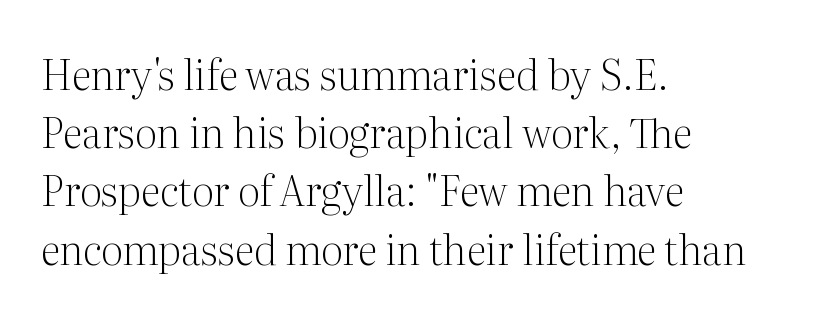
Q: Is the text bold? A: No.
Q: Is the text italic (slanted)? A: No, it is upright.
Q: Is the typeface a serif or a sans-serif typeface? A: Serif.
Q: Is the text underlined? A: No.
Q: How is the paragraph aligned? A: Left-aligned.
Q: Is the spacing between letters normal or unusually wide? A: Normal.
Q: Is the spacing between lines tight, normal or loose? A: Normal.
Q: Width (condensed, normal, or wide)? A: Normal.
Q: Stroke contrast? A: Medium.
Q: x-height? A: Medium.
Q: Monospaced? A: No.
